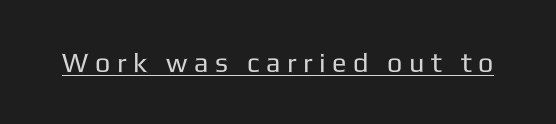
{"italic": "no", "bold": "no", "underline": "yes", "letter_spacing": "wide", "letter_spacing_em": 0.24, "glyph_px": 27}
